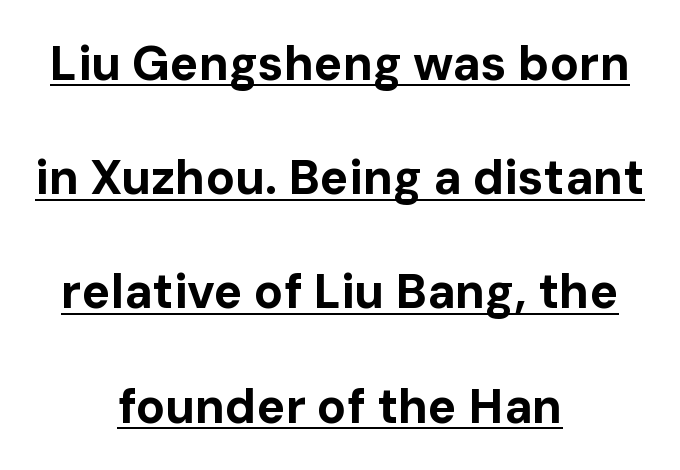
Q: Is the text bold? A: Yes.
Q: Is the text italic (slanted)? A: No, it is upright.
Q: Is the typeface a serif or a sans-serif typeface? A: Sans-serif.
Q: Is the text underlined? A: Yes.
Q: How is the paragraph aligned? A: Centered.
Q: Is the spacing between letters normal or unusually wide? A: Normal.
Q: Is the spacing between lines tight, normal or loose? A: Loose.
Q: Width (condensed, normal, or wide)? A: Normal.
Q: Stroke contrast? A: Low.
Q: x-height? A: Medium.
Q: Monospaced? A: No.
